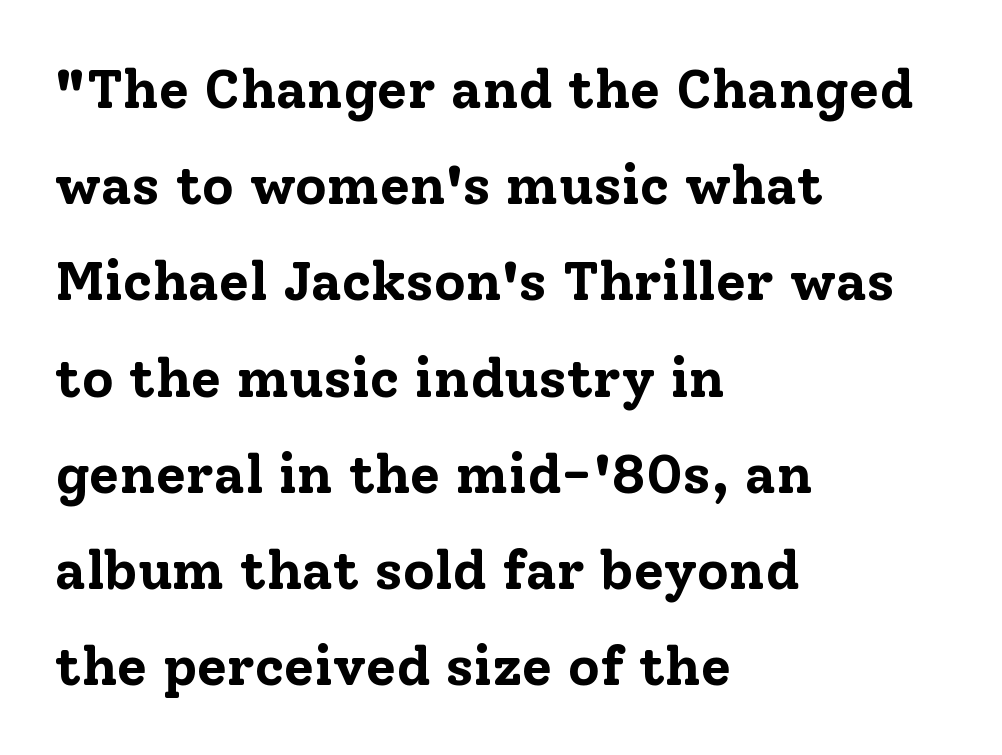
The image shows 55 px bold serif type, upright; set left-aligned, line spacing 1.75x, normal letter spacing, not underlined; low stroke contrast and a medium x-height.
